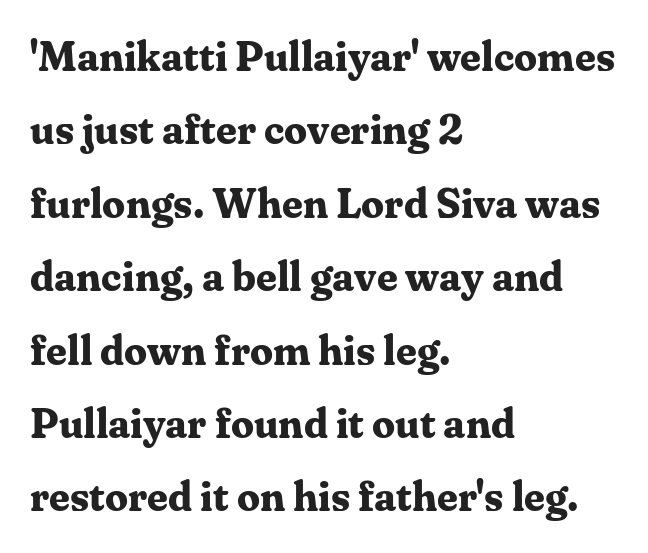
Typographically, this falls in the serif category. If you drew a line through each stem, it would be perfectly vertical. The typesetter chose a ragged-right arrangement here. Each letter keeps its own natural width here, so spacing adapts to shape. This sample uses plain, unmodified letter spacing. Descender tails drop into unmarked territory.
